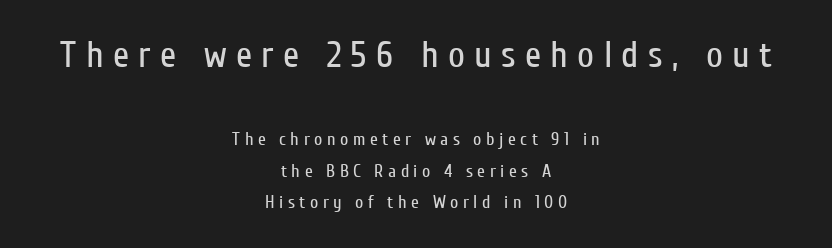
The image shows 37 px regular-weight, condensed sans-serif type, upright; set centered, line spacing 1.75x, unusually wide letter spacing (+0.25 em), not underlined; the first (top) block is 2.06x larger; low stroke contrast and a medium x-height.
